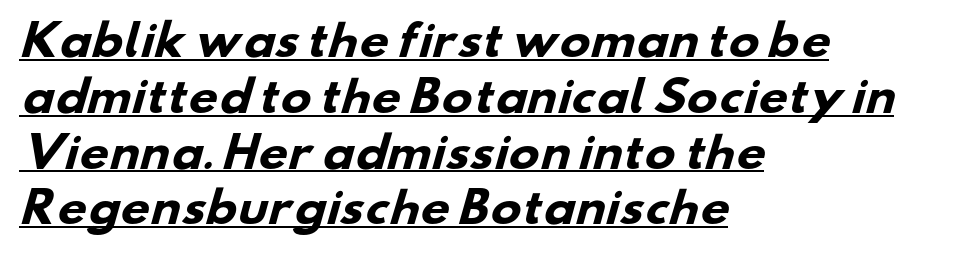
The image shows 41 px heavy, wide sans-serif type; set left-aligned, normal line spacing (1.36x), normal letter spacing, underlined; low stroke contrast and a small x-height.
